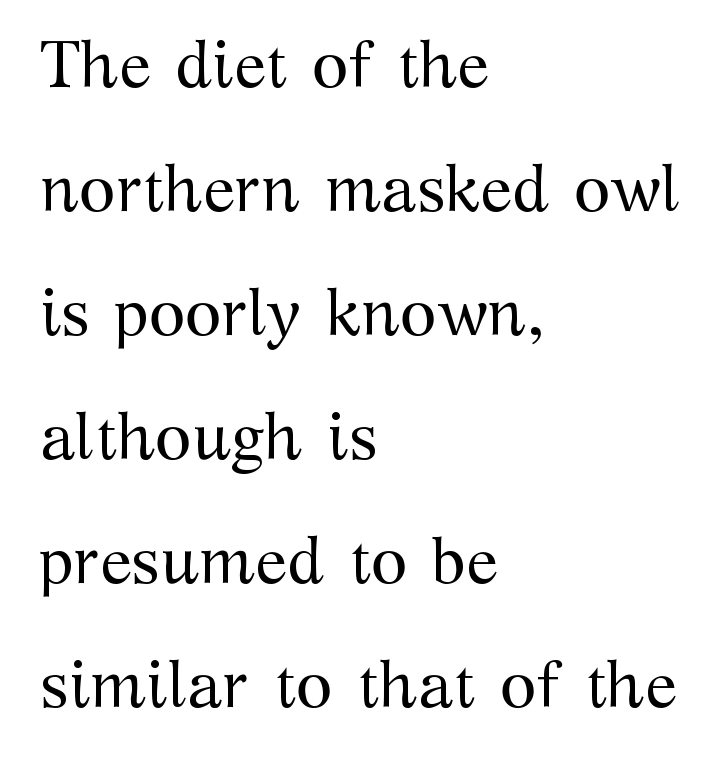
The image shows 66 px regular-weight serif type, upright; set left-aligned, line spacing 1.88x, normal letter spacing, not underlined; medium stroke contrast and a medium x-height.
